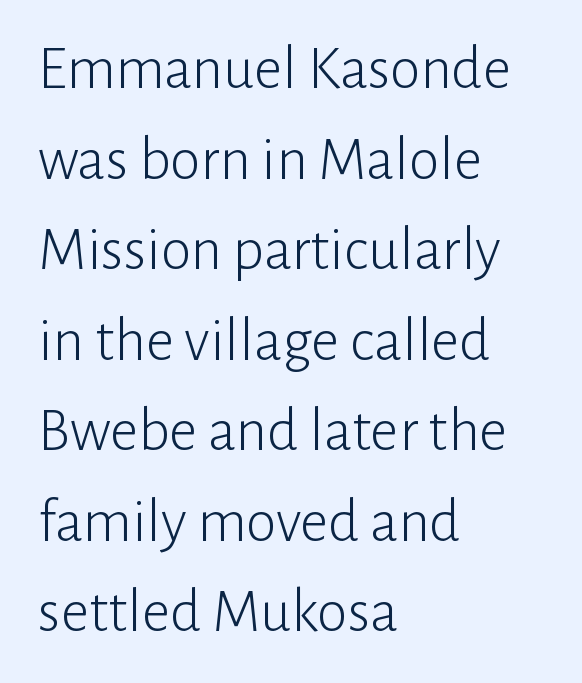
{"serif": "no", "italic": "no", "bold": "no", "weight": "light", "width": "normal", "stroke_contrast": "low", "x_height": "medium", "monospaced": "no", "underline": "no", "align": "left", "line_spacing": "normal", "line_spacing_ratio": 1.46, "letter_spacing": "normal", "letter_spacing_em": 0.0, "glyph_px": 62}
